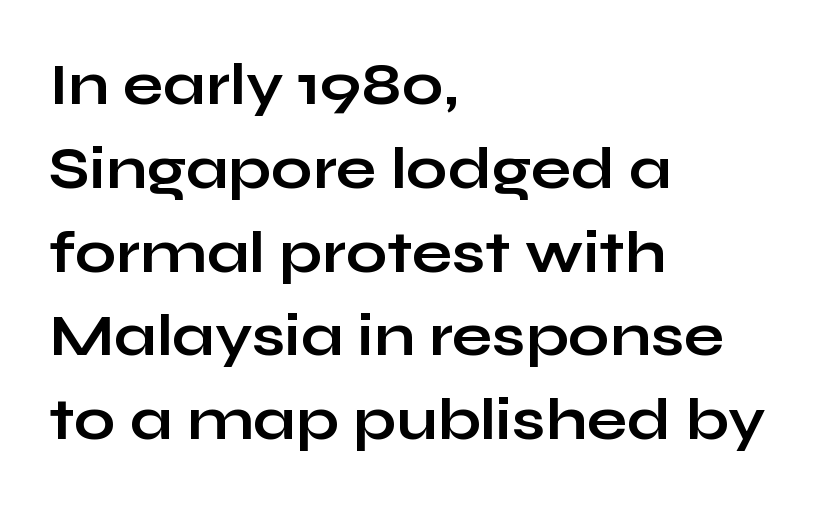
Set as a true bold cut, around the 700 mark. Type without underlining. Spacing between characters is what you'd get straight out of the box. These lines were composed using upright roman letters.
